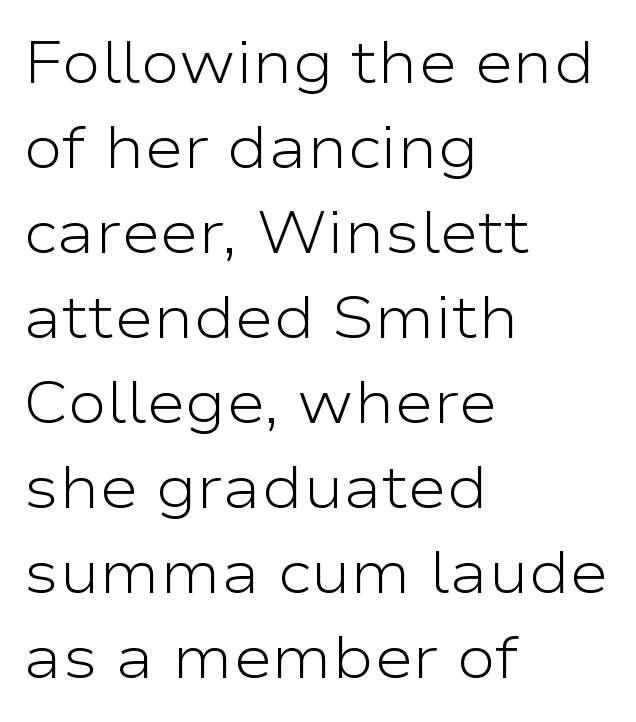
{"serif": "no", "italic": "no", "bold": "no", "weight": "light", "width": "wide", "stroke_contrast": "low", "x_height": "medium", "monospaced": "no", "underline": "no", "align": "left", "line_spacing": "normal", "line_spacing_ratio": 1.44, "letter_spacing": "normal", "letter_spacing_em": 0.0, "glyph_px": 59}
